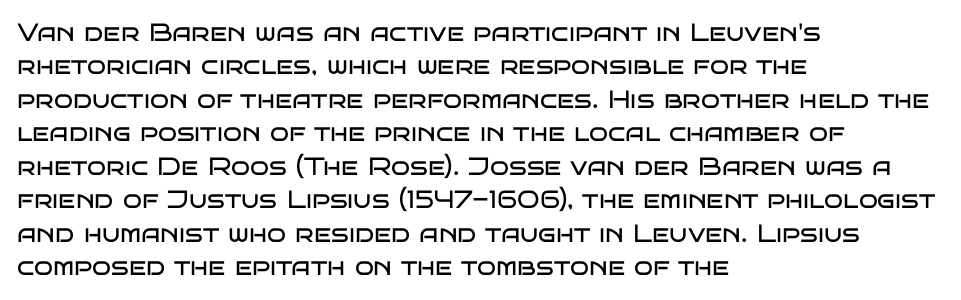
{"italic": "no", "bold": "no", "underline": "no", "align": "left", "line_spacing": "normal", "line_spacing_ratio": 1.34, "letter_spacing": "normal", "letter_spacing_em": 0.0, "glyph_px": 25}
